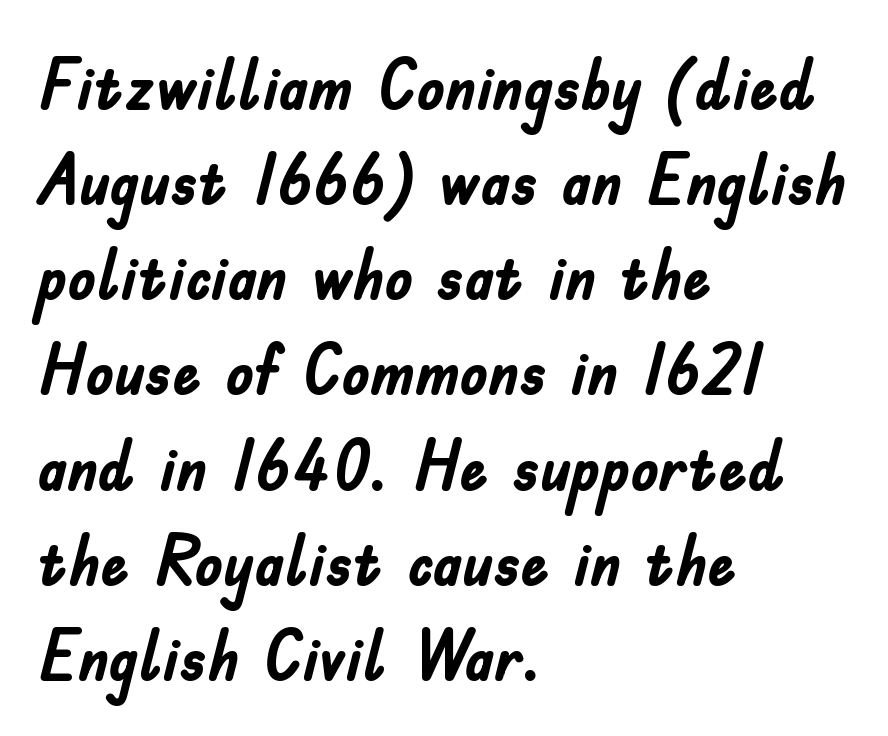
{"serif": "no", "bold": "yes", "weight": "semibold", "width": "condensed", "stroke_contrast": "low", "x_height": "small", "monospaced": "no", "underline": "no", "align": "left", "line_spacing": "normal", "line_spacing_ratio": 1.34, "letter_spacing": "normal", "letter_spacing_em": 0.0, "glyph_px": 71}
